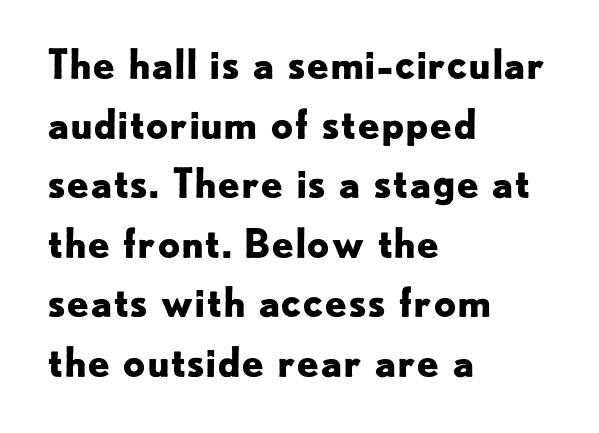
{"serif": "no", "italic": "no", "bold": "yes", "weight": "bold", "width": "normal", "stroke_contrast": "low", "x_height": "small", "monospaced": "no", "underline": "no", "align": "left", "line_spacing": "normal", "line_spacing_ratio": 1.49, "letter_spacing": "normal", "letter_spacing_em": 0.0, "glyph_px": 40}
